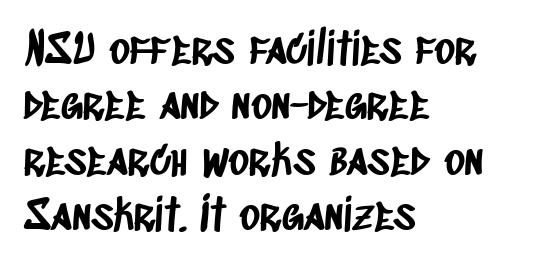
The image shows 44 px condensed sans-serif type; set left-aligned, normal line spacing (1.26x), normal letter spacing, not underlined; low stroke contrast and a large x-height.
